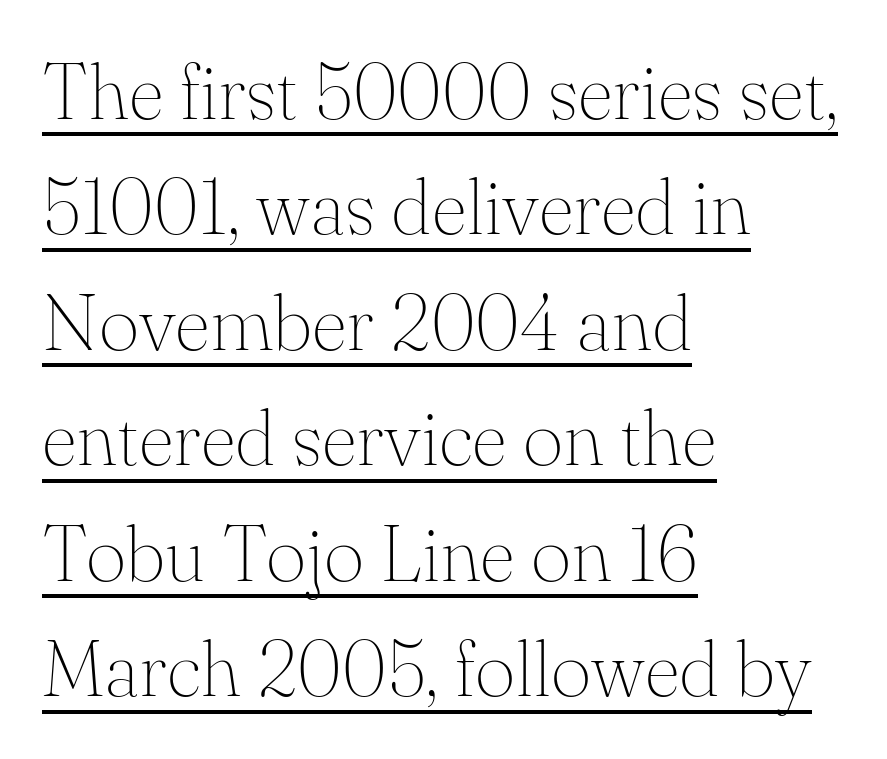
A roman cut, with each character standing at attention. The letterforms sit shoulder to shoulder at normal distance. This sample carries an underscore along the baseline area. A student would call this left alignment; a typographer would say flush left, rag right.
